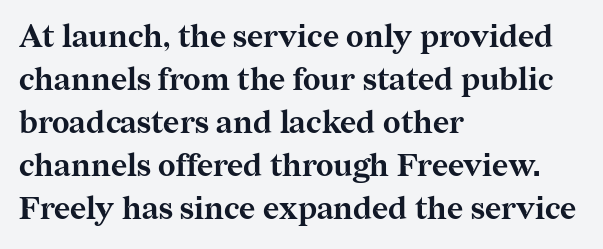
These lines carry a lot of weight — the face is fully bold. Nobody drew a line under any word here. This sample has the flowing, uneven cadence of proportional lettering. This block has exactly the height ordinary leading produces. Standard letterfit; no display-style spreading of the glyphs. Left-aligned paragraph, ragged on the right.
